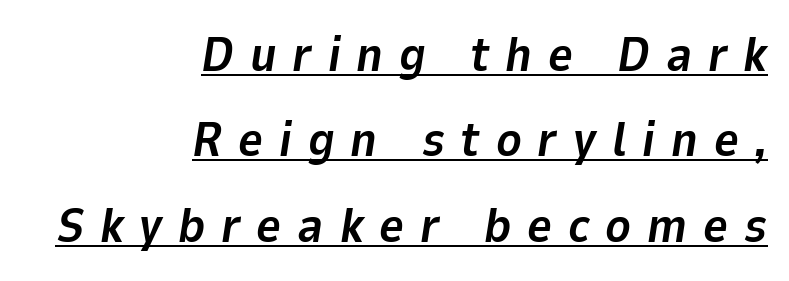
{"italic": "yes", "lean": "right", "slant_degrees": 9, "bold": "yes", "weight": "bold", "width": "normal", "stroke_contrast": "low", "x_height": "medium", "monospaced": "no", "underline": "yes", "align": "right", "line_spacing_ratio": 1.78, "letter_spacing": "wide", "letter_spacing_em": 0.33, "glyph_px": 48}
